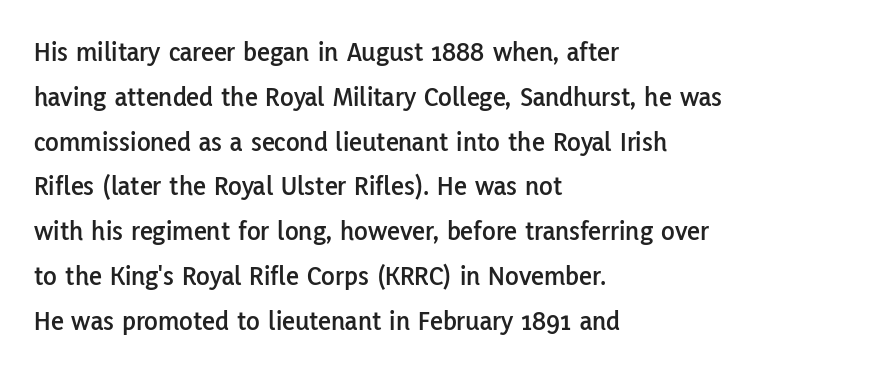
Letterform terminals end flat and unadorned throughout the passage. Here the glyphs are tracked normally, forming tight word shapes. Each row of text sits above clean, open space. Tall strokes in this sample are plumb rather than angled.
